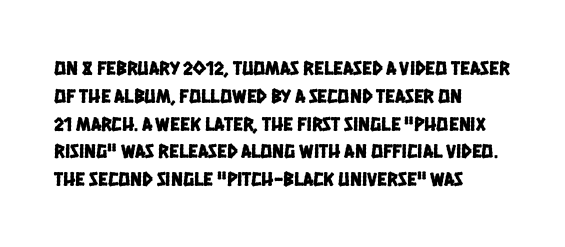
The image shows 20 px text type; set left-aligned, normal line spacing (1.39x), normal letter spacing, not underlined.
